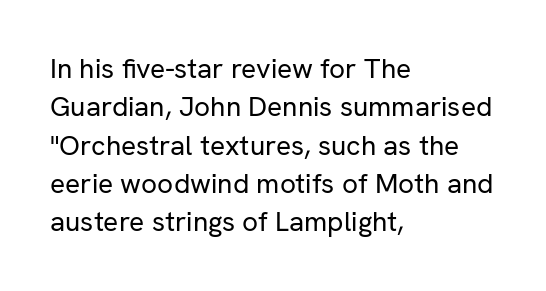
The paragraph shown leans on its left margin. The specimen omits any rule beneath the text block's lines. The passage shown stacks its lines at a standard gap. Are there feet on the stems? There aren't — it's a sans. Standard letterfit; no display-style spreading of the glyphs. The letters look calm and open, with moderate or lighter stems.
